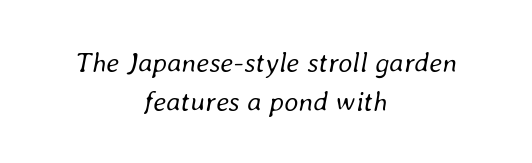
The image shows 28 px regular-weight type, italic (leaning right); set centered, normal line spacing (1.39x), normal letter spacing, not underlined; low stroke contrast and a medium x-height.
